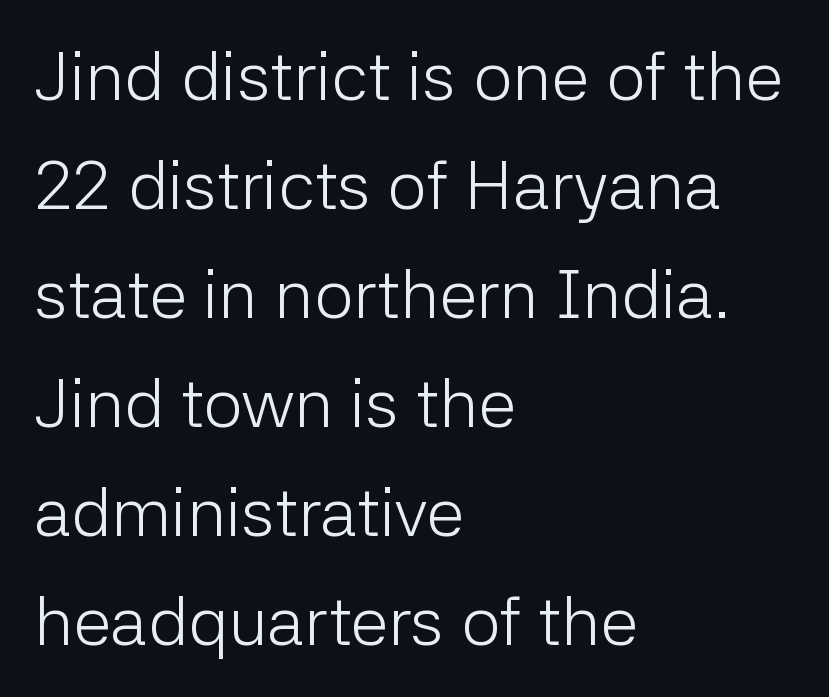
{"serif": "no", "italic": "no", "bold": "no", "weight": "light", "width": "normal", "stroke_contrast": "low", "x_height": "medium", "monospaced": "no", "underline": "no", "align": "left", "line_spacing": "normal", "line_spacing_ratio": 1.58, "letter_spacing": "normal", "letter_spacing_em": 0.0, "glyph_px": 69}
